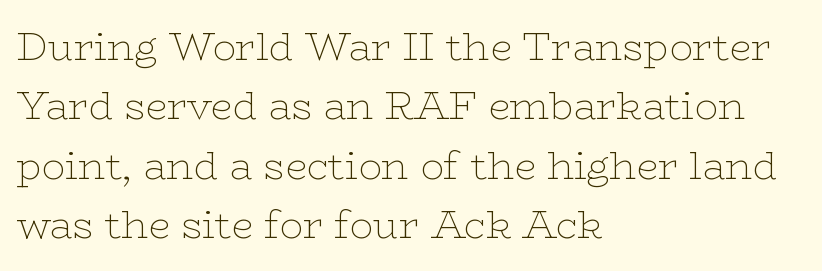
Horizontal bands of white between lines are of average thickness. These lines are composed in type with serifs. The rag falls on the right side of this text block. Is the letter spacing exaggerated? No — it looks like the ordinary default. No word sits above an underline.
